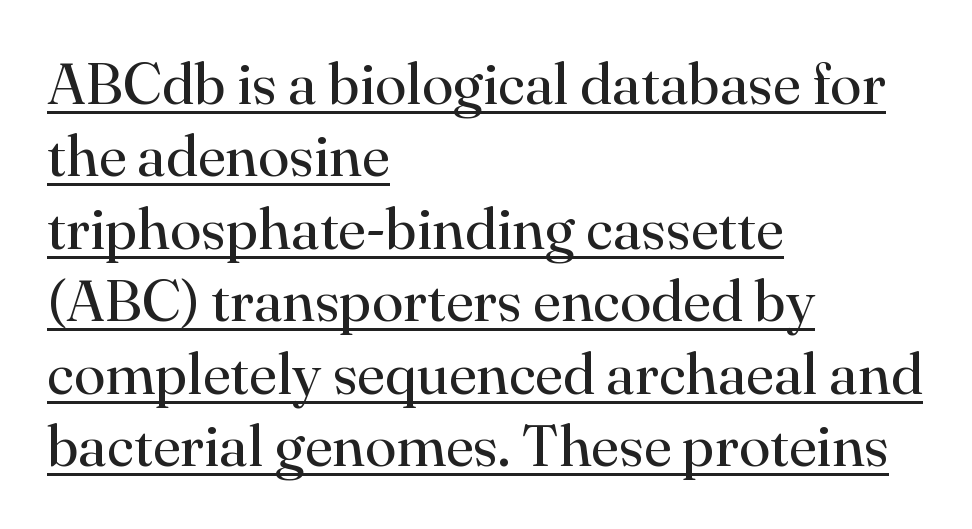
Q: Is the text bold? A: No.
Q: Is the text italic (slanted)? A: No, it is upright.
Q: Is the typeface a serif or a sans-serif typeface? A: Serif.
Q: Is the text underlined? A: Yes.
Q: How is the paragraph aligned? A: Left-aligned.
Q: Is the spacing between letters normal or unusually wide? A: Normal.
Q: Is the spacing between lines tight, normal or loose? A: Normal.
Q: Width (condensed, normal, or wide)? A: Normal.
Q: Stroke contrast? A: High.
Q: x-height? A: Small.
Q: Monospaced? A: No.
